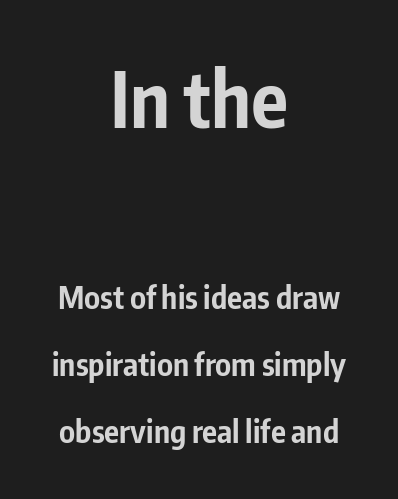
Q: Is the text bold? A: Yes.
Q: Is the text italic (slanted)? A: No, it is upright.
Q: Is the typeface a serif or a sans-serif typeface? A: Sans-serif.
Q: Is the text underlined? A: No.
Q: How is the paragraph aligned? A: Centered.
Q: Is the spacing between letters normal or unusually wide? A: Normal.
Q: Is the spacing between lines tight, normal or loose? A: Loose.
Q: Which block of text is set in a larger size, the first (top) or the second (bottom)? A: The first (top) one.
Q: Width (condensed, normal, or wide)? A: Condensed.
Q: Stroke contrast? A: Low.
Q: x-height? A: Medium.
Q: Monospaced? A: No.
